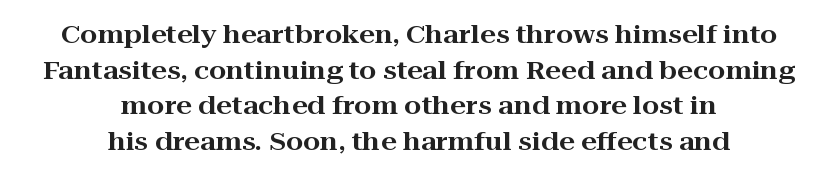
The image shows 25 px text type, upright; set centered, normal line spacing (1.43x), normal letter spacing, not underlined.
